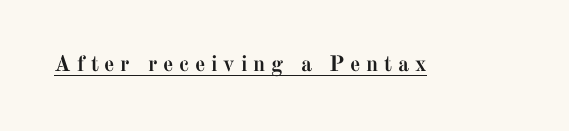
{"italic": "no", "bold": "yes", "underline": "yes", "letter_spacing": "wide", "letter_spacing_em": 0.26, "glyph_px": 22}
